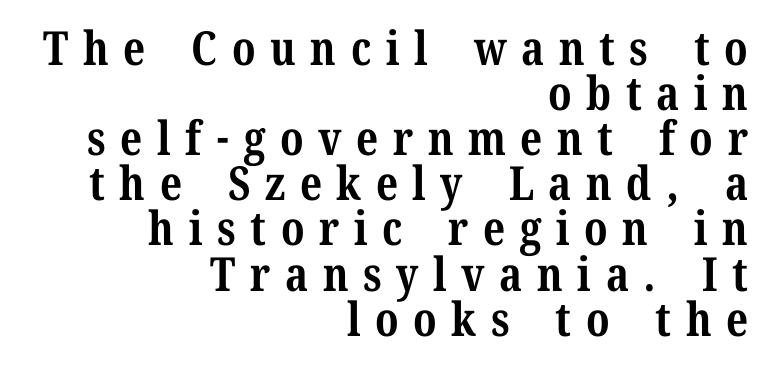
Stroke terminals: seriffed. The face used here is proportionally spaced, like ordinary book or web type. Quick note: not italic, upright. Leading: reduced.
